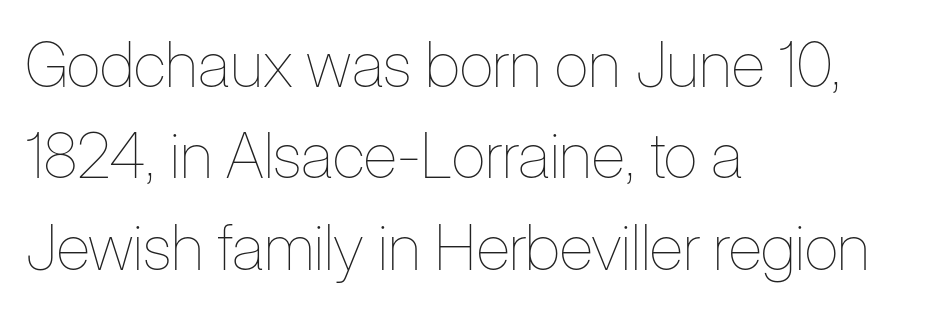
{"italic": "no", "bold": "no", "weight": "thin", "width": "condensed", "stroke_contrast": "low", "x_height": "medium", "monospaced": "no", "underline": "no", "align": "left", "line_spacing": "normal", "line_spacing_ratio": 1.45, "letter_spacing": "normal", "letter_spacing_em": 0.0, "glyph_px": 63}
